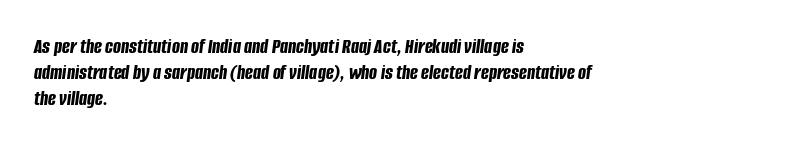
Q: Is the text bold? A: Yes.
Q: Is the text italic (slanted)? A: Yes, it leans right by about 8 degrees.
Q: Is the text underlined? A: No.
Q: How is the paragraph aligned? A: Left-aligned.
Q: Is the spacing between letters normal or unusually wide? A: Normal.
